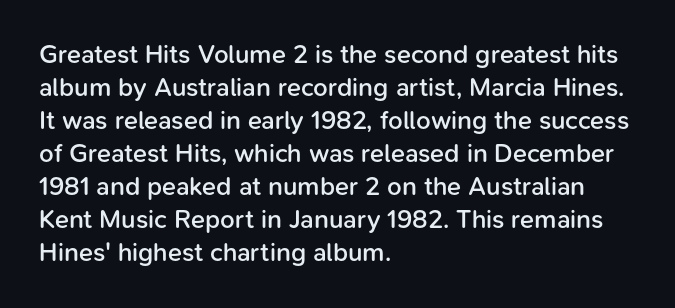
{"italic": "no", "bold": "semi", "underline": "no", "align": "left", "line_spacing": "normal", "line_spacing_ratio": 1.27, "letter_spacing": "normal", "letter_spacing_em": 0.0, "glyph_px": 26}
